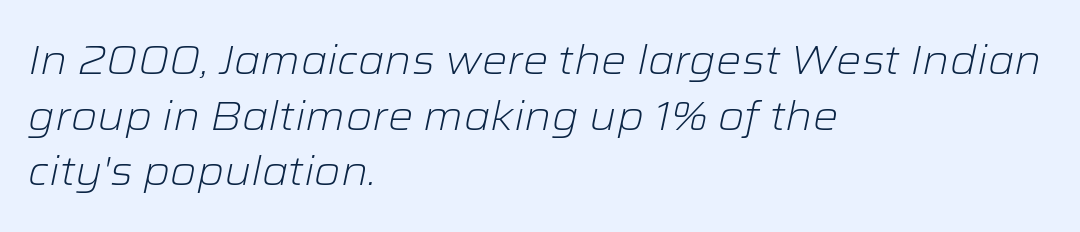
{"italic": "yes", "lean": "right", "slant_degrees": 12, "bold": "no", "weight": "light", "width": "wide", "stroke_contrast": "low", "x_height": "medium", "monospaced": "no", "underline": "no", "align": "left", "line_spacing": "normal", "line_spacing_ratio": 1.39, "letter_spacing": "normal", "letter_spacing_em": 0.0, "glyph_px": 40}
